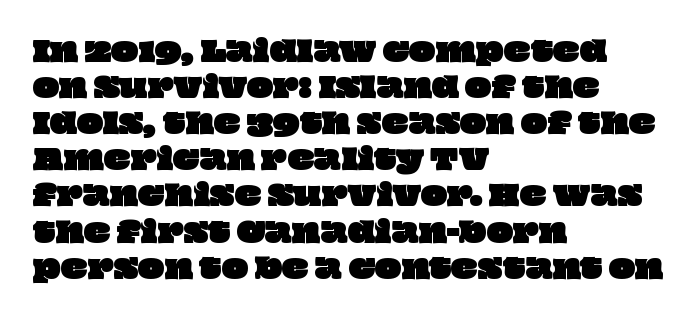
The image shows 28 px wide type; set left-aligned, normal line spacing (1.29x), normal letter spacing, not underlined; low stroke contrast and a large x-height.
